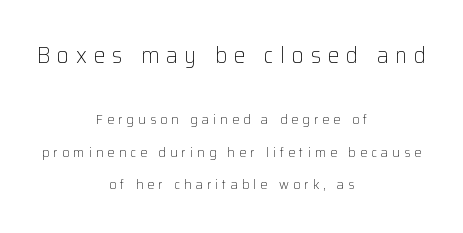
{"italic": "no", "bold": "no", "underline": "no", "align": "center", "line_spacing": "loose", "line_spacing_ratio": 2.33, "letter_spacing": "wide", "letter_spacing_em": 0.3, "larger_block": "first", "size_ratio": 1.64, "glyph_px": 23}
